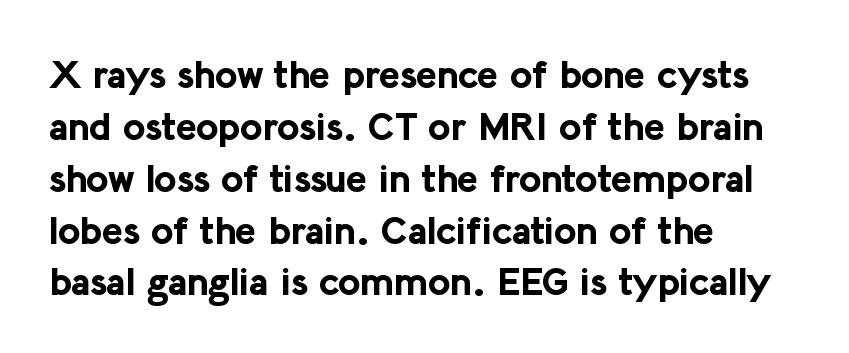
{"serif": "no", "italic": "no", "bold": "yes", "weight": "bold", "width": "normal", "stroke_contrast": "low", "x_height": "medium", "monospaced": "no", "underline": "no", "align": "left", "line_spacing": "normal", "line_spacing_ratio": 1.33, "letter_spacing": "normal", "letter_spacing_em": 0.0, "glyph_px": 39}
